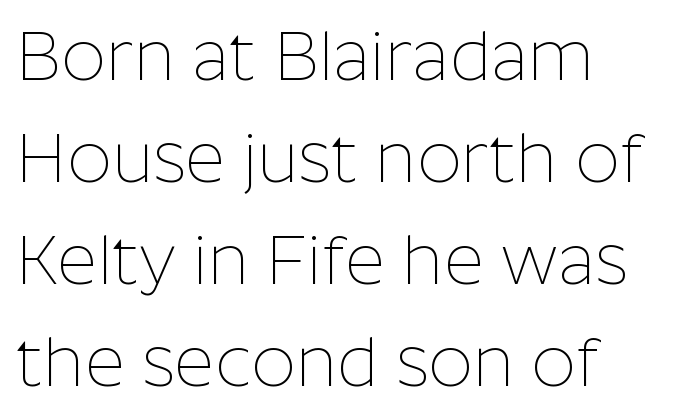
The image shows 69 px thin sans-serif type, upright; set left-aligned, normal line spacing (1.48x), normal letter spacing, not underlined; low stroke contrast and a medium x-height.
